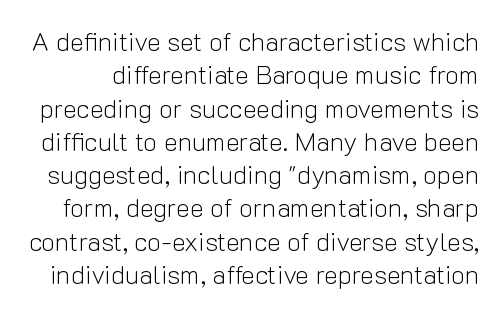
The image shows 26 px text type, upright; set normal line spacing (1.28x), normal letter spacing, not underlined.
